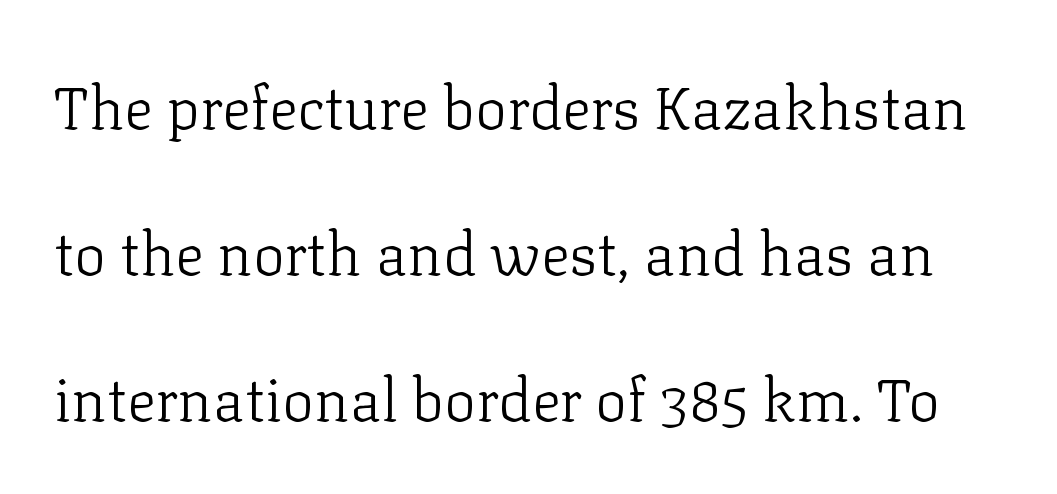
Q: Is the text bold? A: No.
Q: Is the text italic (slanted)? A: No, it is upright.
Q: Is the typeface a serif or a sans-serif typeface? A: Serif.
Q: Is the text underlined? A: No.
Q: Is the spacing between letters normal or unusually wide? A: Normal.
Q: Is the spacing between lines tight, normal or loose? A: Loose.
Q: Width (condensed, normal, or wide)? A: Normal.
Q: Stroke contrast? A: Low.
Q: x-height? A: Medium.
Q: Monospaced? A: No.
